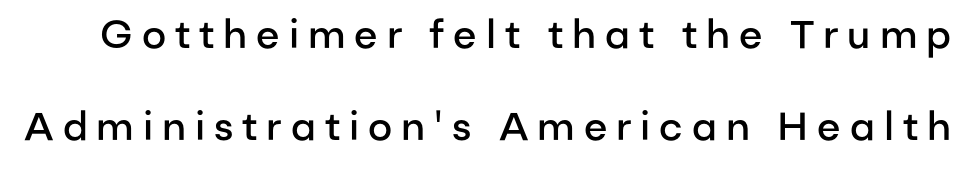
{"serif": "no", "italic": "no", "bold": "semi", "weight": "semibold", "width": "normal", "stroke_contrast": "low", "x_height": "medium", "monospaced": "no", "underline": "no", "line_spacing": "loose", "line_spacing_ratio": 2.37, "letter_spacing": "wide", "letter_spacing_em": 0.23, "glyph_px": 39}
